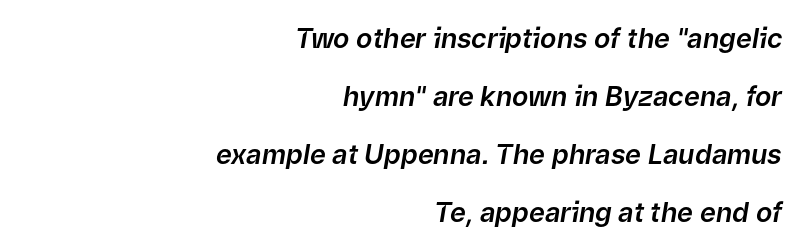
Q: Is the text italic (slanted)? A: Yes, it leans right by about 9 degrees.
Q: Is the text underlined? A: No.
Q: How is the paragraph aligned? A: Right-aligned.
Q: Is the spacing between letters normal or unusually wide? A: Normal.
Q: Is the spacing between lines tight, normal or loose? A: Loose.
